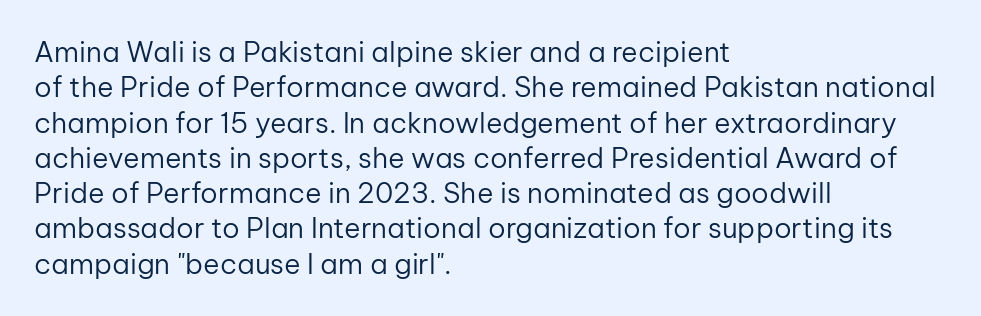
Q: Is the text bold? A: No.
Q: Is the text italic (slanted)? A: No, it is upright.
Q: Is the typeface a serif or a sans-serif typeface? A: Sans-serif.
Q: Is the text underlined? A: No.
Q: How is the paragraph aligned? A: Left-aligned.
Q: Is the spacing between letters normal or unusually wide? A: Normal.
Q: Is the spacing between lines tight, normal or loose? A: Normal.
Q: Width (condensed, normal, or wide)? A: Normal.
Q: Stroke contrast? A: Low.
Q: x-height? A: Medium.
Q: Monospaced? A: No.
